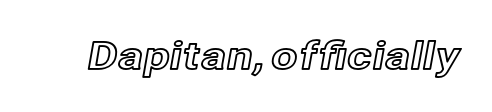
The image shows 38 px text type; set normal letter spacing, not underlined; a medium x-height.
